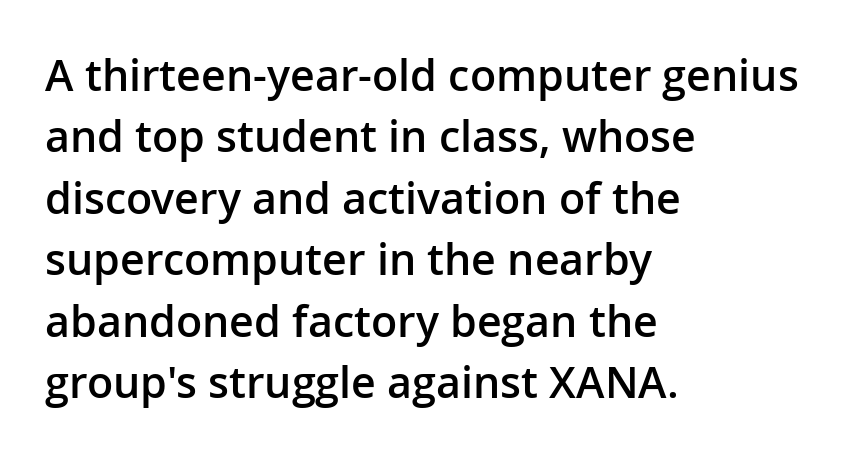
Unlike italic type, these characters show no tilt at all. Summary of vertical rhythm: regular, with standard interline spacing. Layout note: lines flush left. Honestly, the letter spacing is just normal — you wouldn't notice it. Decoration check: the copy has no underline.
